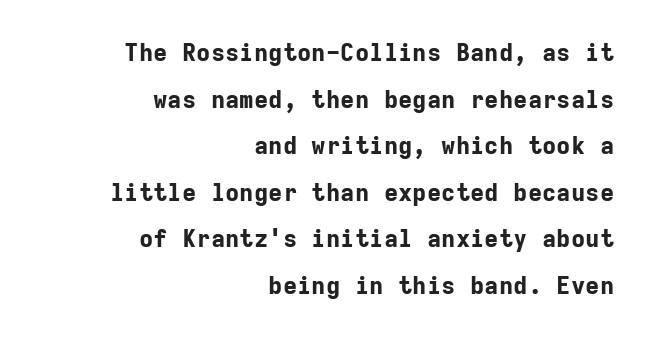
Q: Is the text bold? A: Yes.
Q: Is the text italic (slanted)? A: No, it is upright.
Q: Is the text underlined? A: No.
Q: How is the paragraph aligned? A: Right-aligned.
Q: Is the spacing between letters normal or unusually wide? A: Normal.
Q: Is the spacing between lines tight, normal or loose? A: Loose.
